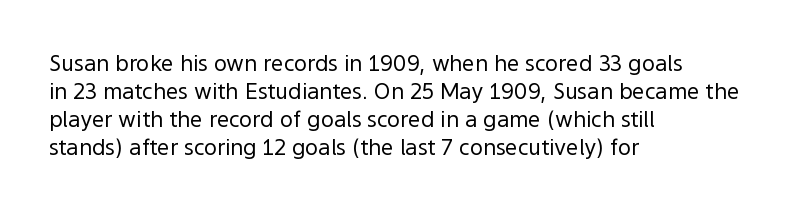
{"italic": "no", "bold": "no", "underline": "no", "align": "left", "line_spacing": "normal", "line_spacing_ratio": 1.27, "letter_spacing": "normal", "letter_spacing_em": 0.0, "glyph_px": 22}
